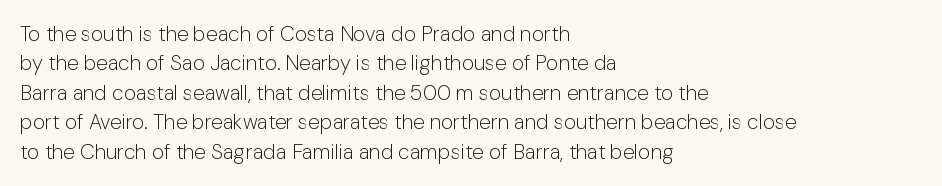
Q: Is the text bold? A: No.
Q: Is the text italic (slanted)? A: No, it is upright.
Q: Is the text underlined? A: No.
Q: How is the paragraph aligned? A: Left-aligned.
Q: Is the spacing between letters normal or unusually wide? A: Normal.
Q: Is the spacing between lines tight, normal or loose? A: Normal.
